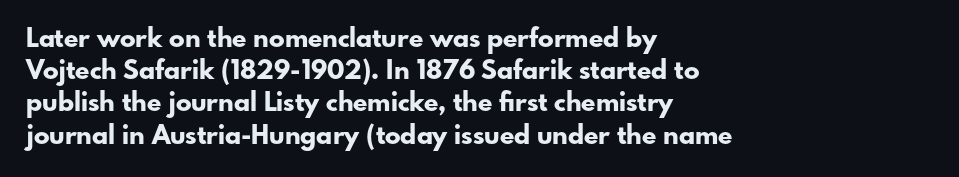
{"italic": "no", "bold": "yes", "underline": "no", "align": "left", "line_spacing_ratio": 1.24, "letter_spacing": "normal", "letter_spacing_em": 0.0, "glyph_px": 26}
